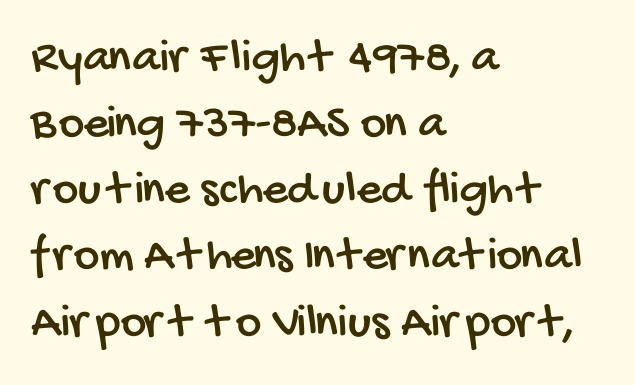
{"serif": "no", "width": "condensed", "stroke_contrast": "low", "x_height": "large", "monospaced": "no", "underline": "no", "align": "left", "line_spacing": "normal", "line_spacing_ratio": 1.35, "letter_spacing": "normal", "letter_spacing_em": 0.0, "glyph_px": 49}
